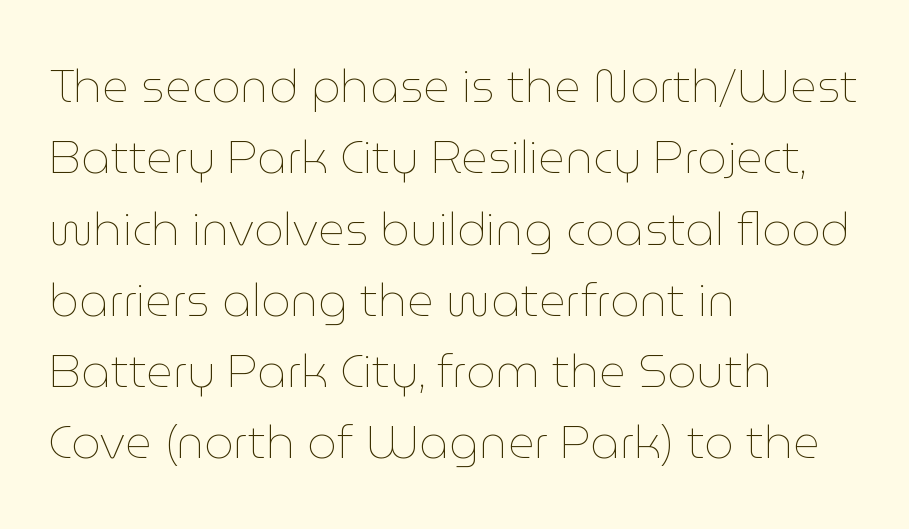
The image shows 46 px thin type, upright; set left-aligned, normal line spacing (1.55x), normal letter spacing, not underlined; low stroke contrast and a medium x-height.
